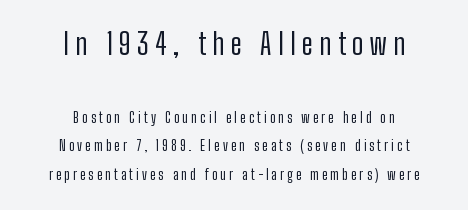
Q: Is the text bold? A: No.
Q: Is the text italic (slanted)? A: No, it is upright.
Q: Is the typeface a serif or a sans-serif typeface? A: Sans-serif.
Q: Is the text underlined? A: No.
Q: How is the paragraph aligned? A: Centered.
Q: Is the spacing between letters normal or unusually wide? A: Unusually wide.
Q: Is the spacing between lines tight, normal or loose? A: Loose.
Q: Which block of text is set in a larger size, the first (top) or the second (bottom)? A: The first (top) one.
Q: Width (condensed, normal, or wide)? A: Condensed.
Q: Stroke contrast? A: Low.
Q: x-height? A: Medium.
Q: Monospaced? A: No.
